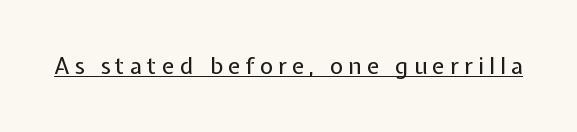
The image shows 23 px text type, upright; set unusually wide letter spacing (+0.22 em), underlined.
